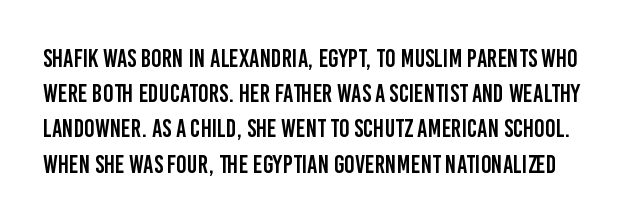
This sample keeps an unexceptional amount of space between lines. Each word holds together tightly as a unit, with standard inter-letter gaps. The words here are not underlined. Ascenders rise straight up at ninety degrees.
